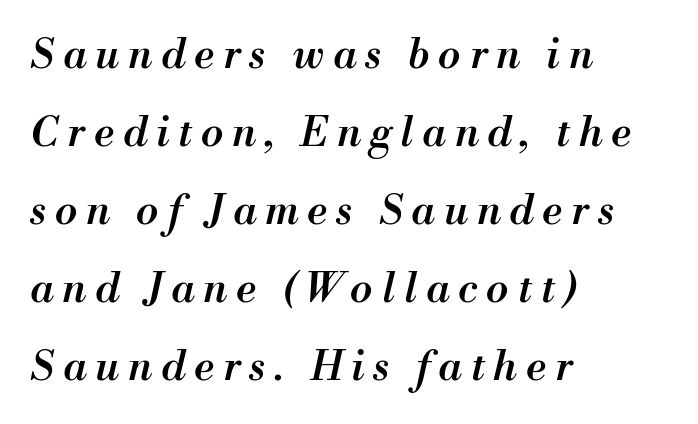
{"italic": "yes", "lean": "right", "slant_degrees": 13, "bold": "semi", "weight": "semibold", "width": "normal", "stroke_contrast": "medium", "x_height": "small", "monospaced": "no", "underline": "no", "align": "left", "line_spacing": "loose", "line_spacing_ratio": 1.9, "letter_spacing": "wide", "letter_spacing_em": 0.22, "glyph_px": 41}
